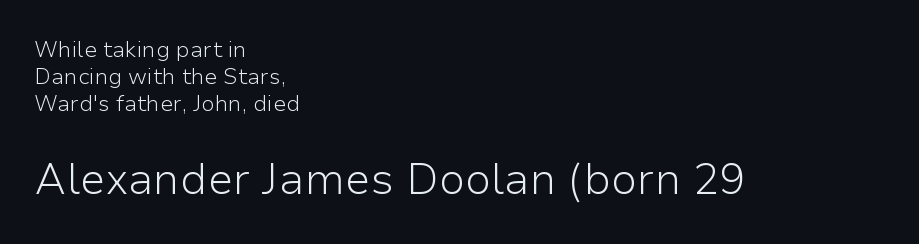
The image shows 43 px light sans-serif type, upright; set left-aligned, line spacing 1.23x, normal letter spacing, not underlined; the second (bottom) block is 1.95x larger; low stroke contrast and a medium x-height.
